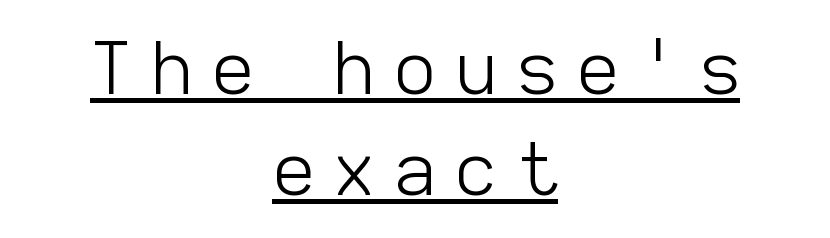
The letters march in equal steps, a hallmark of fixed-pitch type. The line-height multiplier appears to be the usual default. Think standard paragraph weight, or any step lighter than that. This is roman type, the default non-slanted kind. This sample uses expanded letter spacing, leaving extra air between glyphs. Descenders here cross a horizontal rule under the line.
